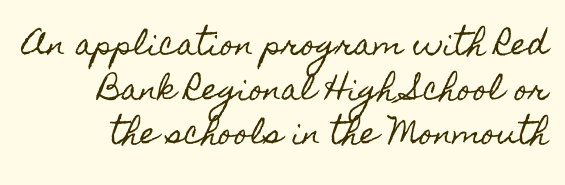
{"width": "condensed", "x_height": "small", "monospaced": "no", "underline": "no", "align": "right", "line_spacing": "normal", "line_spacing_ratio": 1.54, "letter_spacing": "normal", "letter_spacing_em": 0.0, "glyph_px": 29}
